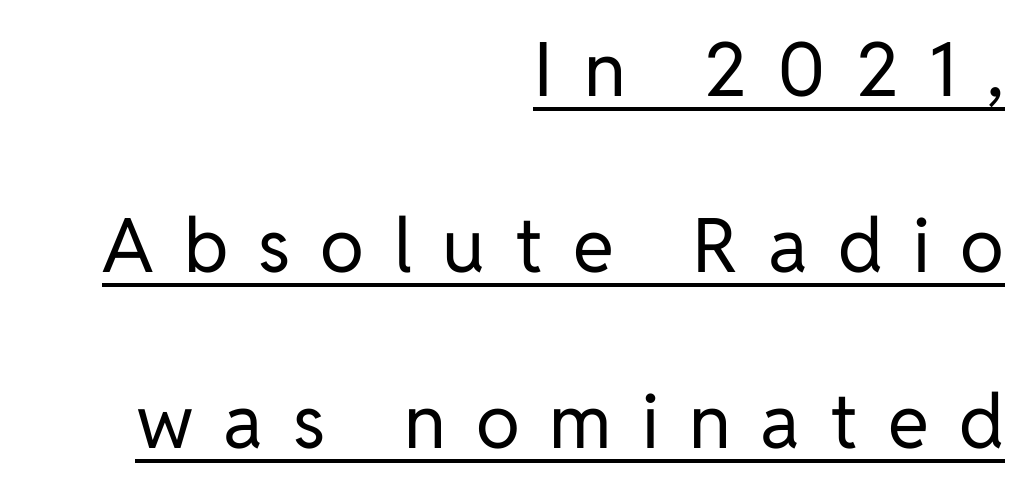
{"serif": "no", "italic": "no", "bold": "no", "weight": "regular", "width": "normal", "stroke_contrast": "low", "x_height": "medium", "monospaced": "no", "underline": "yes", "align": "right", "line_spacing": "loose", "line_spacing_ratio": 2.35, "letter_spacing": "wide", "letter_spacing_em": 0.4, "glyph_px": 75}
